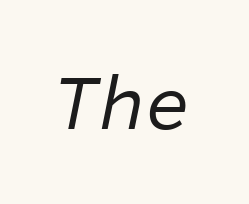
A typesetter would call this monospace, since all characters share one set width. A bare baseline throughout the passage. The tracking reads as untouched default to a designer's eye. Characters are canted at an angle relative to the baseline's perpendicular.
